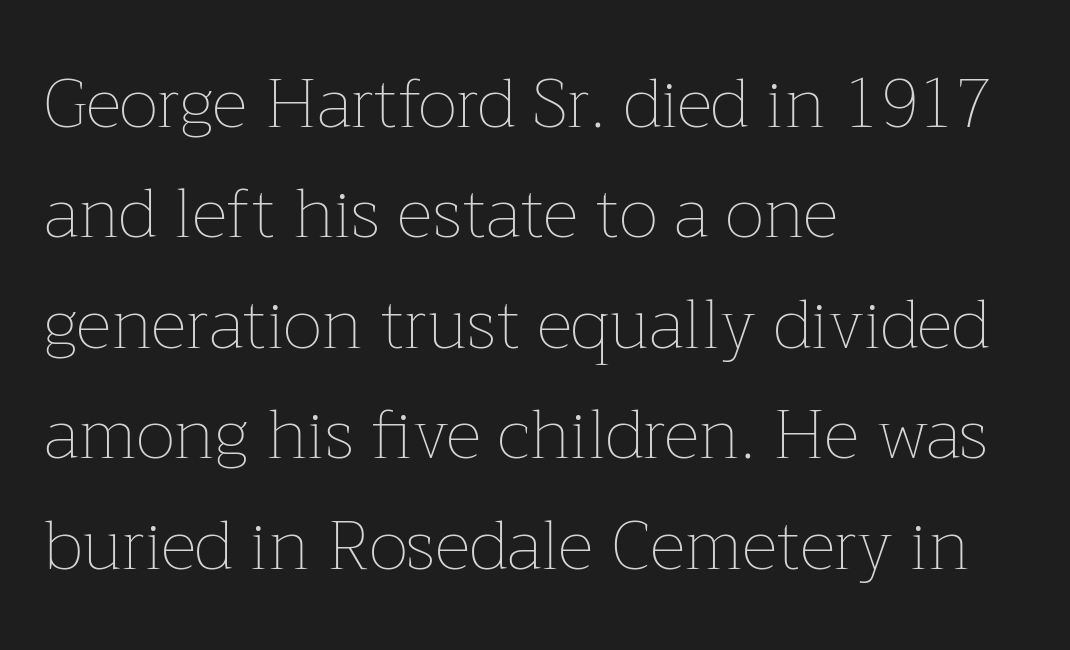
The image shows 69 px thin type, upright; set left-aligned, normal line spacing (1.6x), normal letter spacing, not underlined; low stroke contrast and a medium x-height.
